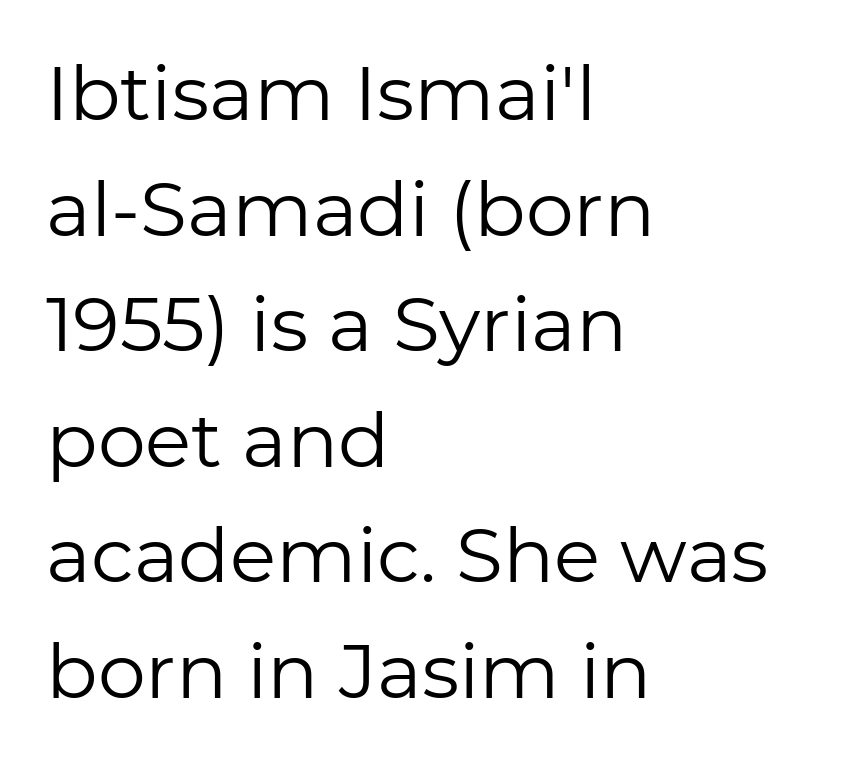
These lines sit exactly where default settings would place them. Classification — sans serif. These lines are rendered in a variable-pitch font. The compositor pushed each line to the left boundary.
